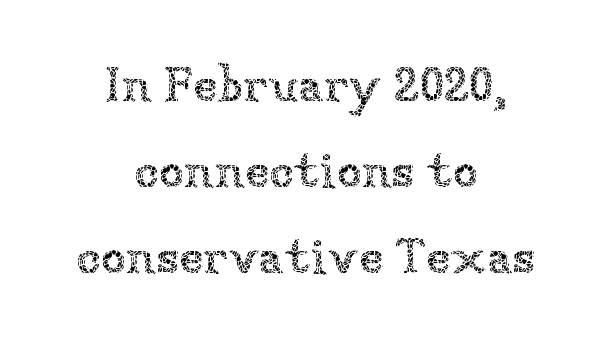
The image shows 50 px thin type, upright; set centered, line spacing 1.72x, normal letter spacing, not underlined; low stroke contrast and a medium x-height.
